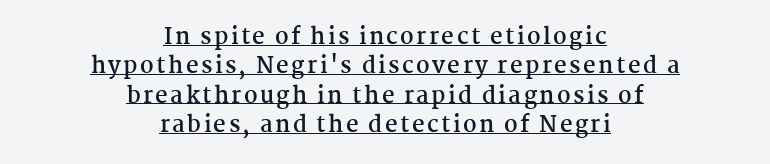
Q: Is the text bold? A: Yes.
Q: Is the text italic (slanted)? A: No, it is upright.
Q: Is the text underlined? A: Yes.
Q: How is the paragraph aligned? A: Centered.
Q: Is the spacing between lines tight, normal or loose? A: Normal.
